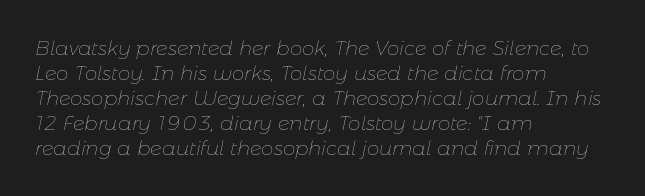
The image shows 20 px text type, italic (leaning right); set left-aligned, normal line spacing (1.25x), normal letter spacing, not underlined.
